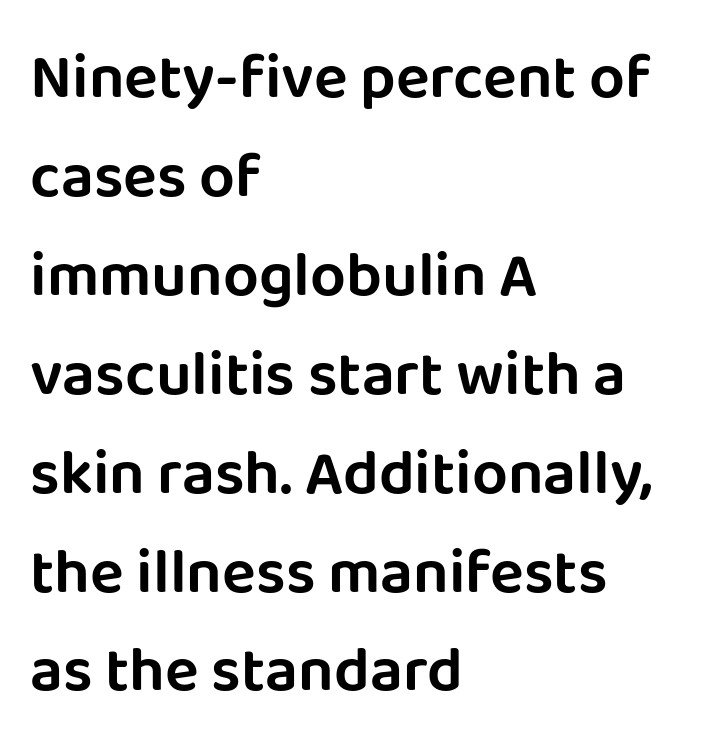
Q: Is the text italic (slanted)? A: No, it is upright.
Q: Is the typeface a serif or a sans-serif typeface? A: Sans-serif.
Q: Is the text underlined? A: No.
Q: How is the paragraph aligned? A: Left-aligned.
Q: Is the spacing between letters normal or unusually wide? A: Normal.
Q: Is the spacing between lines tight, normal or loose? A: Normal.
Q: Width (condensed, normal, or wide)? A: Normal.
Q: Stroke contrast? A: Low.
Q: x-height? A: Large.
Q: Monospaced? A: No.
